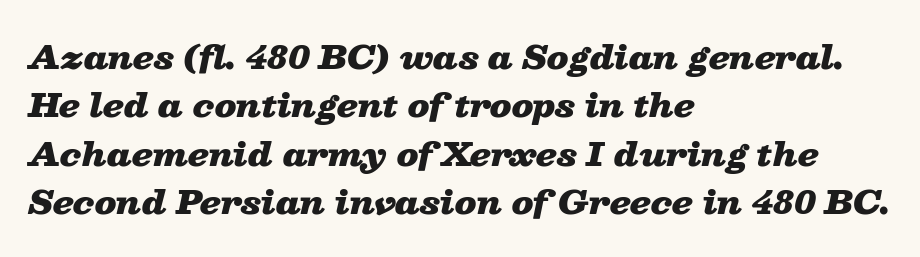
The image shows 32 px heavy, wide type, italic (leaning right); set left-aligned, normal line spacing (1.51x), normal letter spacing, not underlined; low stroke contrast and a medium x-height.
